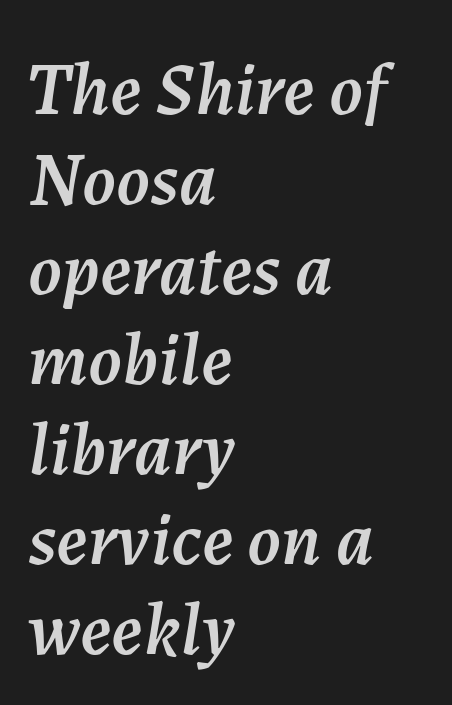
Q: Is the text italic (slanted)? A: Yes, it leans right by about 7 degrees.
Q: Is the text underlined? A: No.
Q: How is the paragraph aligned? A: Left-aligned.
Q: Is the spacing between letters normal or unusually wide? A: Normal.
Q: Width (condensed, normal, or wide)? A: Normal.
Q: Stroke contrast? A: Medium.
Q: x-height? A: Medium.
Q: Monospaced? A: No.
